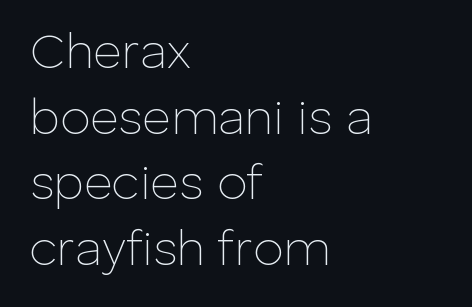
Q: Is the text bold? A: No.
Q: Is the text italic (slanted)? A: No, it is upright.
Q: Is the typeface a serif or a sans-serif typeface? A: Sans-serif.
Q: Is the text underlined? A: No.
Q: How is the paragraph aligned? A: Left-aligned.
Q: Is the spacing between letters normal or unusually wide? A: Normal.
Q: Is the spacing between lines tight, normal or loose? A: Normal.
Q: Width (condensed, normal, or wide)? A: Normal.
Q: Stroke contrast? A: Low.
Q: x-height? A: Medium.
Q: Monospaced? A: No.
